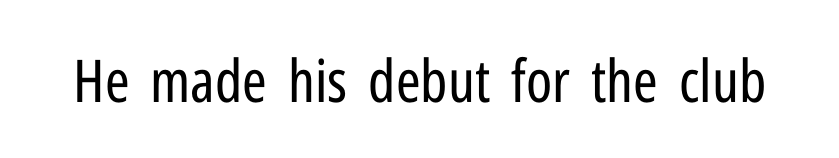
Q: Is the text bold? A: No.
Q: Is the text italic (slanted)? A: No, it is upright.
Q: Is the typeface a serif or a sans-serif typeface? A: Sans-serif.
Q: Is the text underlined? A: No.
Q: Is the spacing between letters normal or unusually wide? A: Normal.
Q: Width (condensed, normal, or wide)? A: Condensed.
Q: Stroke contrast? A: Low.
Q: x-height? A: Medium.
Q: Monospaced? A: No.
